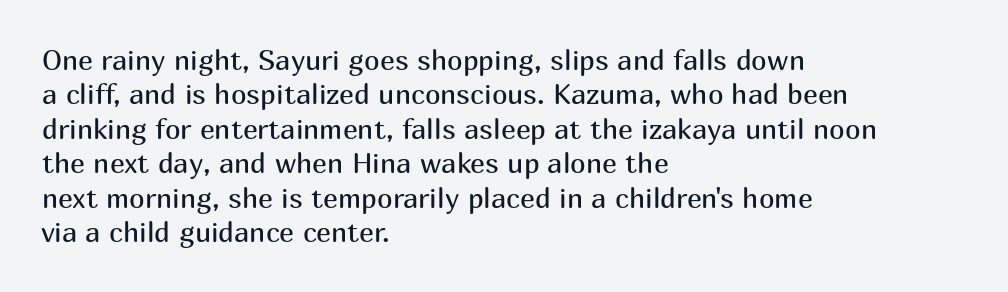
{"serif": "no", "italic": "no", "bold": "no", "weight": "regular", "width": "normal", "stroke_contrast": "medium", "x_height": "medium", "monospaced": "no", "underline": "no", "align": "left", "line_spacing_ratio": 1.23, "letter_spacing": "normal", "letter_spacing_em": 0.0, "glyph_px": 28}
